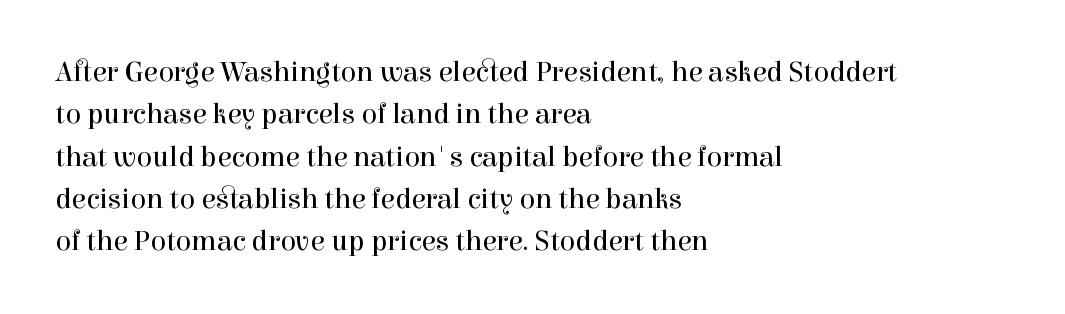
{"serif": "yes", "italic": "no", "bold": "no", "weight": "regular", "width": "normal", "x_height": "medium", "monospaced": "no", "underline": "no", "align": "left", "line_spacing": "normal", "line_spacing_ratio": 1.46, "letter_spacing": "normal", "letter_spacing_em": 0.0, "glyph_px": 29}
